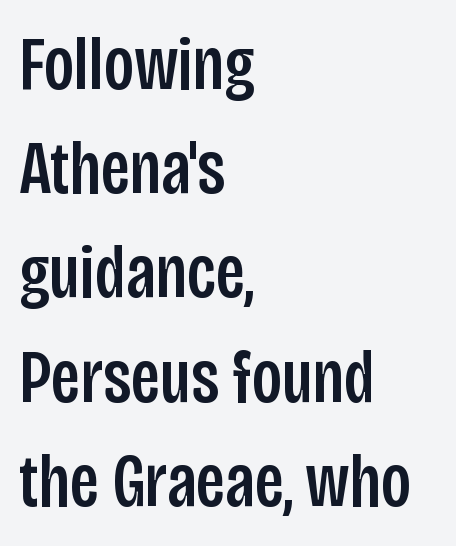
{"serif": "no", "italic": "no", "width": "condensed", "stroke_contrast": "low", "x_height": "large", "monospaced": "no", "underline": "no", "align": "left", "line_spacing": "normal", "line_spacing_ratio": 1.39, "letter_spacing": "normal", "letter_spacing_em": 0.0, "glyph_px": 75}
